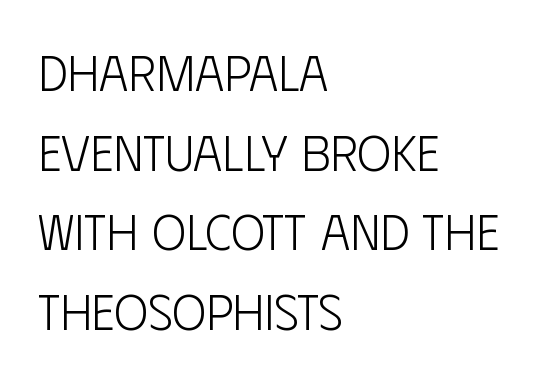
Here the designer chose a conventional face with non-uniform glyph widths. The string is rendered with underlining switched off. These lines sit exactly where default settings would place them. This is roman type, the default non-slanted kind. Each line starts at the same left margin while the right side varies. The type is set solid horizontally, with unmodified tracking.
